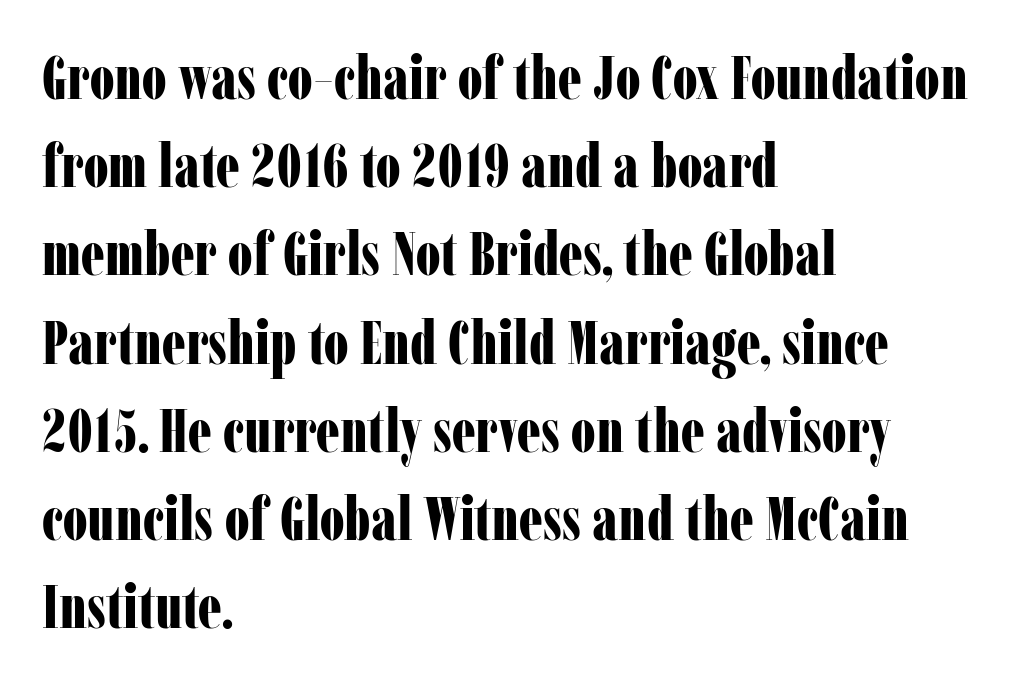
The image shows 60 px bold, condensed serif type, upright; set left-aligned, normal line spacing (1.47x), normal letter spacing, not underlined; low stroke contrast and a medium x-height.
